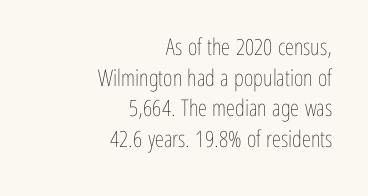
The image shows 23 px text type, upright; set right-aligned, normal line spacing (1.33x), normal letter spacing, not underlined.
